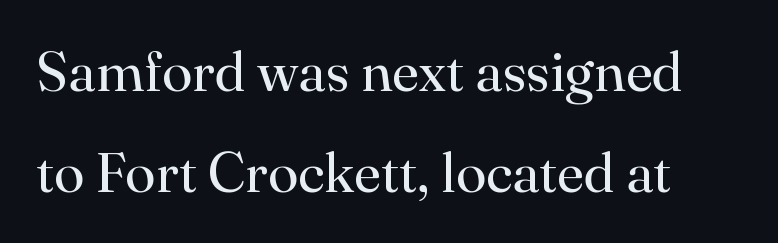
Look at the tracking — it's just the regular setting, nothing added. Stems and bowls with no extra thickness — not bold. Letters rest on an invisible, unmarked baseline. A typesetter would label this face a serif. Proportional: the letters do not fall into vertical columns.
